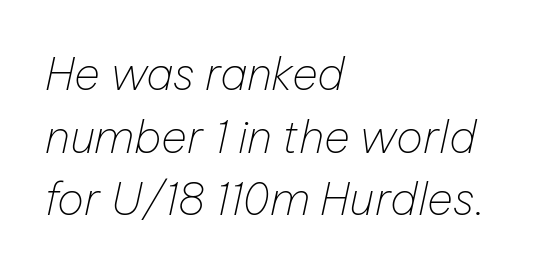
The image shows 45 px thin type, italic (leaning right); set left-aligned, normal line spacing (1.39x), normal letter spacing, not underlined; low stroke contrast and a medium x-height.
